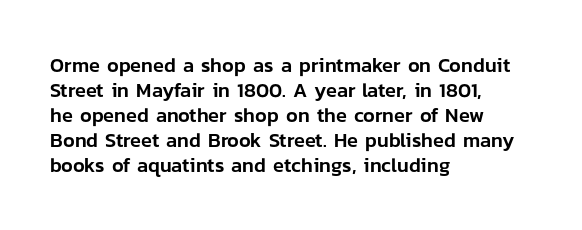
The space between consecutive lines is moderate. The area under the type is left untouched. The letters sit at their default tracking, neither squeezed nor spread. If you drew a line through each stem, it would be perfectly vertical. This rendering uses left alignment, leaving the right contour irregular.
